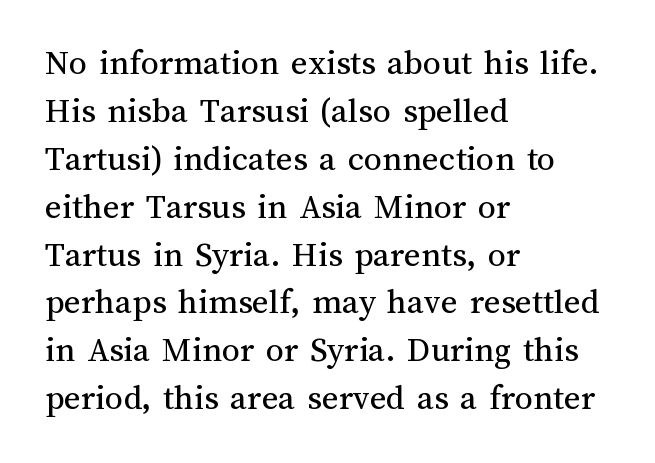
Q: Is the text bold? A: No.
Q: Is the text italic (slanted)? A: No, it is upright.
Q: Is the text underlined? A: No.
Q: How is the paragraph aligned? A: Left-aligned.
Q: Is the spacing between letters normal or unusually wide? A: Normal.
Q: Is the spacing between lines tight, normal or loose? A: Normal.
Q: Width (condensed, normal, or wide)? A: Normal.
Q: Stroke contrast? A: Medium.
Q: x-height? A: Medium.
Q: Monospaced? A: No.
